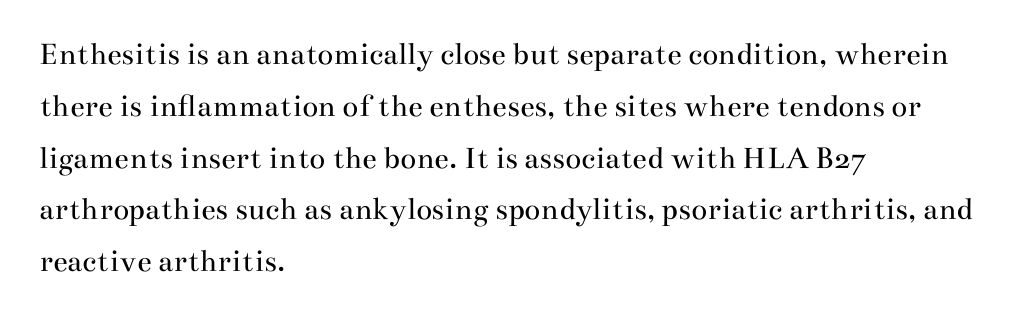
{"serif": "yes", "italic": "no", "bold": "no", "weight": "regular", "width": "wide", "stroke_contrast": "medium", "x_height": "small", "monospaced": "no", "underline": "no", "align": "left", "line_spacing": "normal", "line_spacing_ratio": 1.57, "letter_spacing": "normal", "letter_spacing_em": 0.0, "glyph_px": 33}
